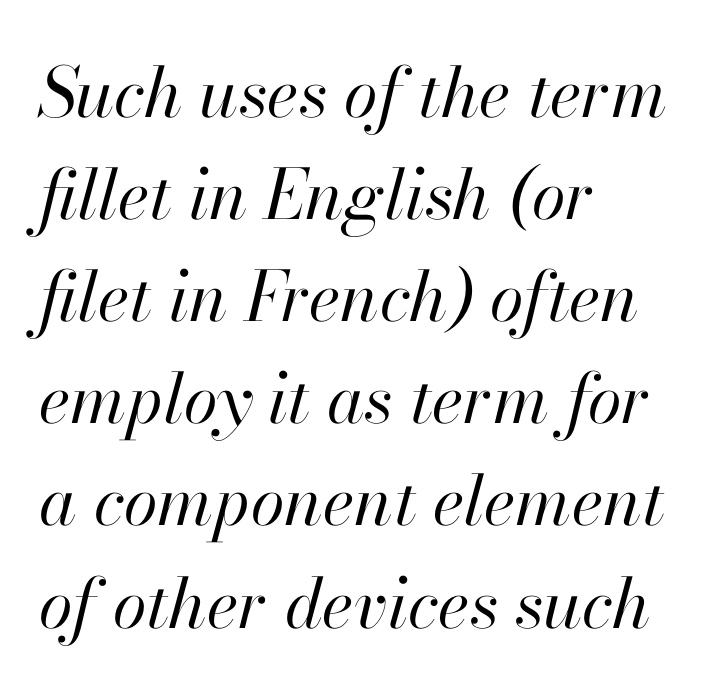
The image shows 69 px regular-weight type, italic (leaning right); set left-aligned, normal line spacing (1.48x), normal letter spacing, not underlined; high stroke contrast and a small x-height.
